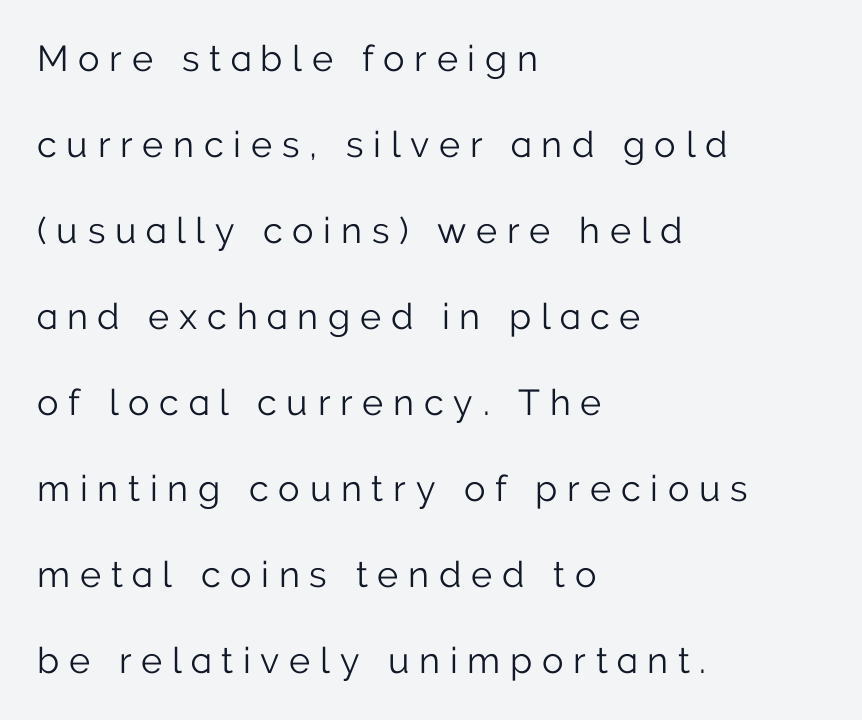
{"serif": "no", "italic": "no", "bold": "no", "weight": "light", "width": "normal", "stroke_contrast": "low", "x_height": "medium", "monospaced": "no", "underline": "no", "align": "left", "line_spacing": "loose", "line_spacing_ratio": 2.39, "letter_spacing": "wide", "letter_spacing_em": 0.27, "glyph_px": 36}
